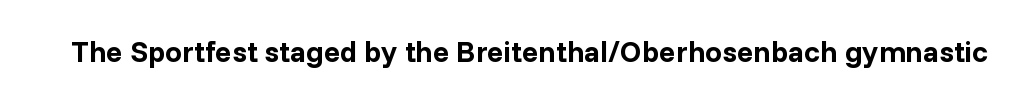
Q: Is the text bold? A: Yes.
Q: Is the text italic (slanted)? A: No, it is upright.
Q: Is the typeface a serif or a sans-serif typeface? A: Sans-serif.
Q: Is the text underlined? A: No.
Q: Is the spacing between letters normal or unusually wide? A: Normal.
Q: Width (condensed, normal, or wide)? A: Normal.
Q: Stroke contrast? A: Low.
Q: x-height? A: Medium.
Q: Monospaced? A: No.
